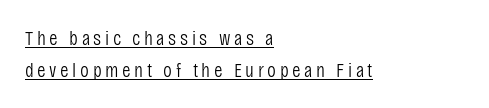
The letters look calm and open, with moderate or lighter stems. The typography opts for an upright posture over an oblique one. The leading is moderate, giving the passage an even texture. The lines in this sample share a left origin and differ only in where they stop.
